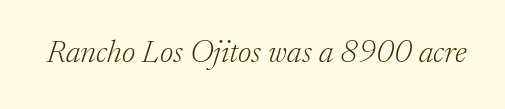
Q: Is the text bold? A: No.
Q: Is the text italic (slanted)? A: Yes, it leans right by about 17 degrees.
Q: Is the typeface a serif or a sans-serif typeface? A: Serif.
Q: Is the text underlined? A: No.
Q: Is the spacing between letters normal or unusually wide? A: Normal.
Q: Width (condensed, normal, or wide)? A: Normal.
Q: Stroke contrast? A: Low.
Q: x-height? A: Medium.
Q: Monospaced? A: No.
